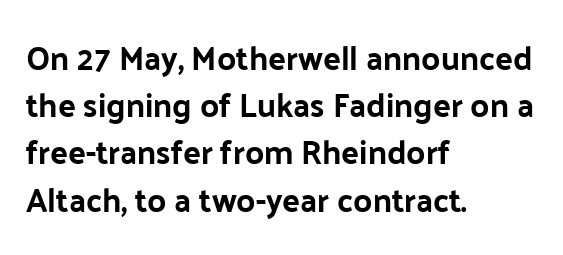
The image shows 33 px sans-serif type, upright; set left-aligned, normal line spacing (1.43x), normal letter spacing, not underlined; low stroke contrast and a medium x-height.
